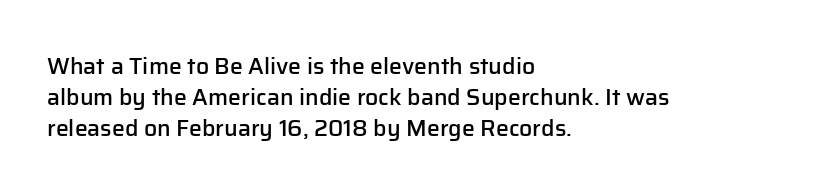
{"italic": "no", "bold": "semi", "underline": "no", "align": "left", "line_spacing": "normal", "line_spacing_ratio": 1.34, "letter_spacing": "normal", "letter_spacing_em": 0.0, "glyph_px": 23}
